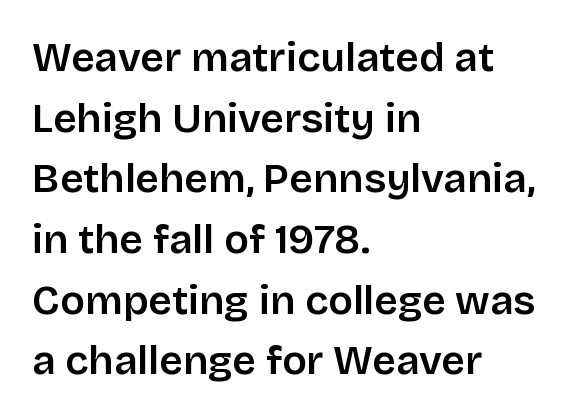
Q: Is the text bold? A: Semi-bold.
Q: Is the text italic (slanted)? A: No, it is upright.
Q: Is the typeface a serif or a sans-serif typeface? A: Sans-serif.
Q: Is the text underlined? A: No.
Q: How is the paragraph aligned? A: Left-aligned.
Q: Is the spacing between letters normal or unusually wide? A: Normal.
Q: Is the spacing between lines tight, normal or loose? A: Normal.
Q: Width (condensed, normal, or wide)? A: Normal.
Q: Stroke contrast? A: Low.
Q: x-height? A: Large.
Q: Monospaced? A: No.
